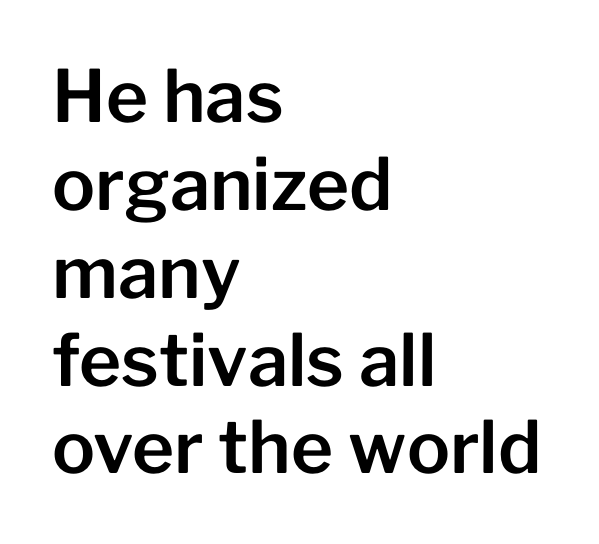
Q: Is the text italic (slanted)? A: No, it is upright.
Q: Is the typeface a serif or a sans-serif typeface? A: Sans-serif.
Q: Is the text underlined? A: No.
Q: How is the paragraph aligned? A: Left-aligned.
Q: Is the spacing between letters normal or unusually wide? A: Normal.
Q: Width (condensed, normal, or wide)? A: Normal.
Q: Stroke contrast? A: Low.
Q: x-height? A: Medium.
Q: Monospaced? A: No.
